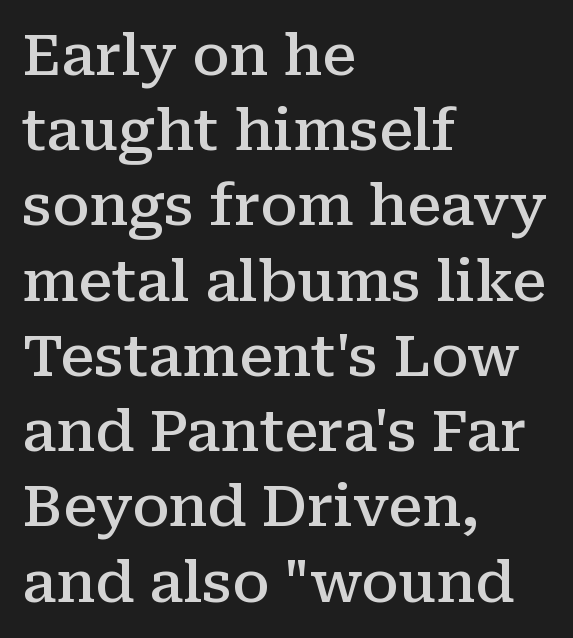
The image shows 57 px semibold serif type, upright; set left-aligned, normal line spacing (1.32x), normal letter spacing, not underlined; medium stroke contrast and a medium x-height.
